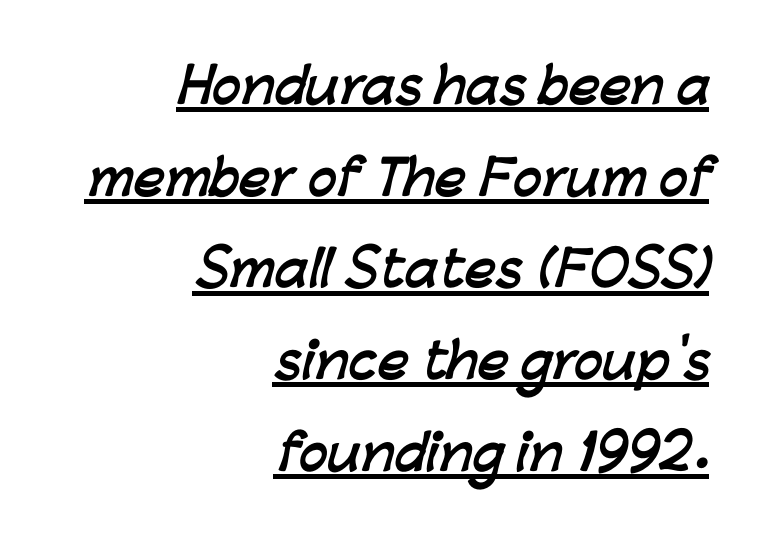
Q: Is the text bold? A: Yes.
Q: Is the typeface a serif or a sans-serif typeface? A: Sans-serif.
Q: Is the text underlined? A: Yes.
Q: How is the paragraph aligned? A: Right-aligned.
Q: Is the spacing between letters normal or unusually wide? A: Normal.
Q: Is the spacing between lines tight, normal or loose? A: Loose.
Q: Width (condensed, normal, or wide)? A: Normal.
Q: Stroke contrast? A: Low.
Q: x-height? A: Medium.
Q: Monospaced? A: No.
